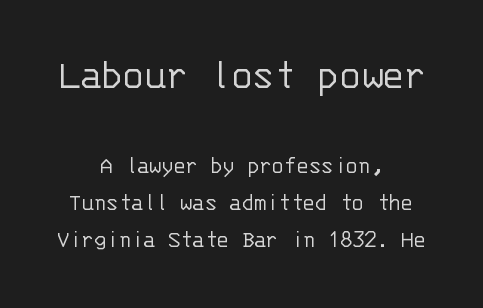
The image shows 44 px light sans-serif type, upright, monospaced; set centered, normal line spacing (1.48x), normal letter spacing, not underlined; the first (top) block is 1.76x larger; low stroke contrast and a large x-height.
